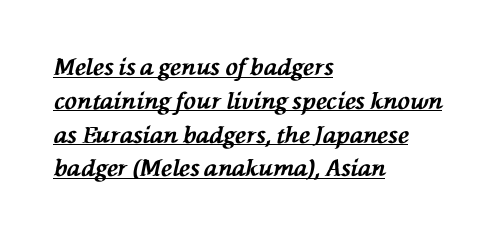
Is the letter spacing exaggerated? No — it looks like the ordinary default. The rag falls on the right side of this text block. The passage shown stacks its lines at a standard gap. The axis of the letterforms is tilted away from vertical. Students, observe the line beneath the letters — that is underlining. The letters are bold, with thick, heavy strokes.
